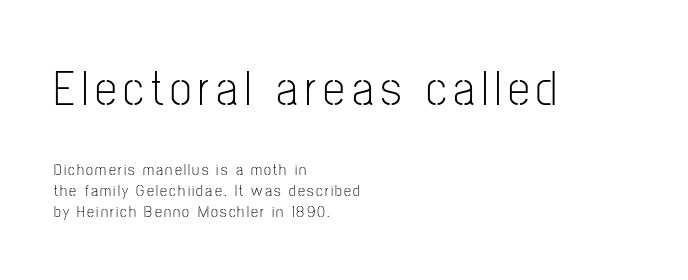
Q: Is the text bold? A: No.
Q: Is the text italic (slanted)? A: No, it is upright.
Q: Is the typeface a serif or a sans-serif typeface? A: Sans-serif.
Q: Is the text underlined? A: No.
Q: How is the paragraph aligned? A: Left-aligned.
Q: Is the spacing between lines tight, normal or loose? A: Normal.
Q: Which block of text is set in a larger size, the first (top) or the second (bottom)? A: The first (top) one.
Q: Width (condensed, normal, or wide)? A: Condensed.
Q: Stroke contrast? A: Low.
Q: x-height? A: Medium.
Q: Monospaced? A: No.
